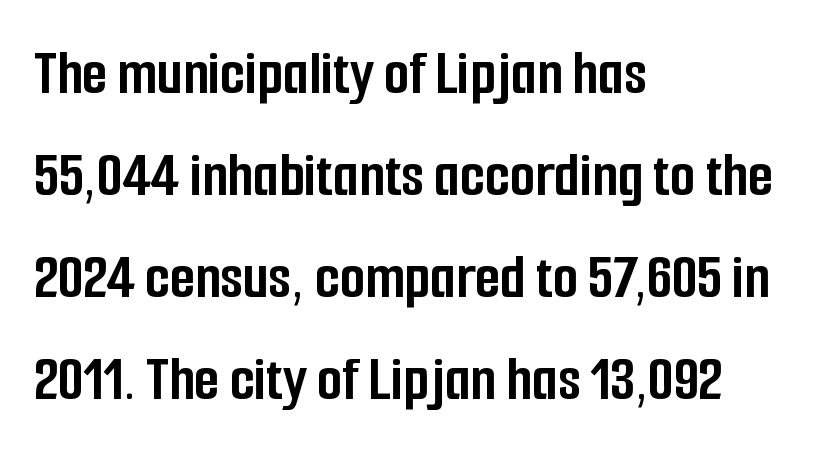
Q: Is the text bold? A: Yes.
Q: Is the text italic (slanted)? A: No, it is upright.
Q: Is the typeface a serif or a sans-serif typeface? A: Sans-serif.
Q: Is the text underlined? A: No.
Q: How is the paragraph aligned? A: Left-aligned.
Q: Is the spacing between letters normal or unusually wide? A: Normal.
Q: Is the spacing between lines tight, normal or loose? A: Normal.
Q: Width (condensed, normal, or wide)? A: Condensed.
Q: Stroke contrast? A: Low.
Q: x-height? A: Medium.
Q: Monospaced? A: No.
